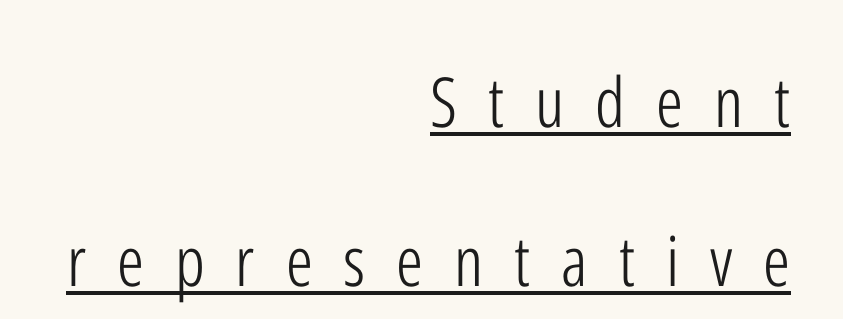
The image shows 69 px light, condensed sans-serif type, upright; set right-aligned, loose line spacing (2.3x), unusually wide letter spacing (+0.45 em), underlined; low stroke contrast and a medium x-height.
